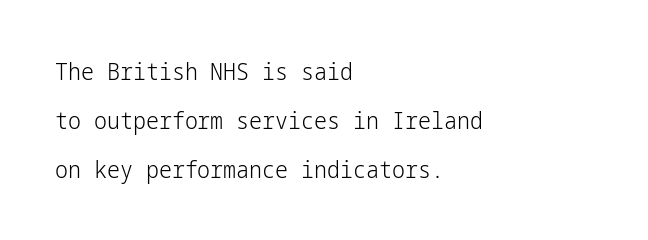
The image shows 23 px text type, upright; set left-aligned, loose line spacing (2.12x), normal letter spacing, not underlined.
